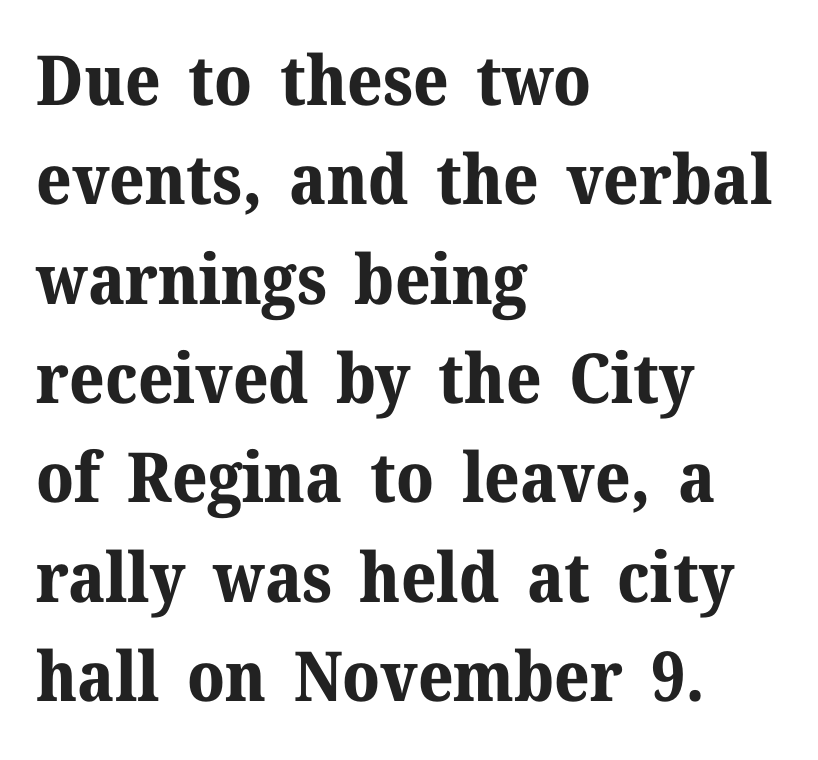
{"serif": "yes", "italic": "no", "bold": "yes", "weight": "bold", "width": "normal", "stroke_contrast": "medium", "x_height": "medium", "monospaced": "no", "underline": "no", "align": "left", "line_spacing": "normal", "line_spacing_ratio": 1.44, "letter_spacing": "normal", "letter_spacing_em": 0.0, "glyph_px": 69}
